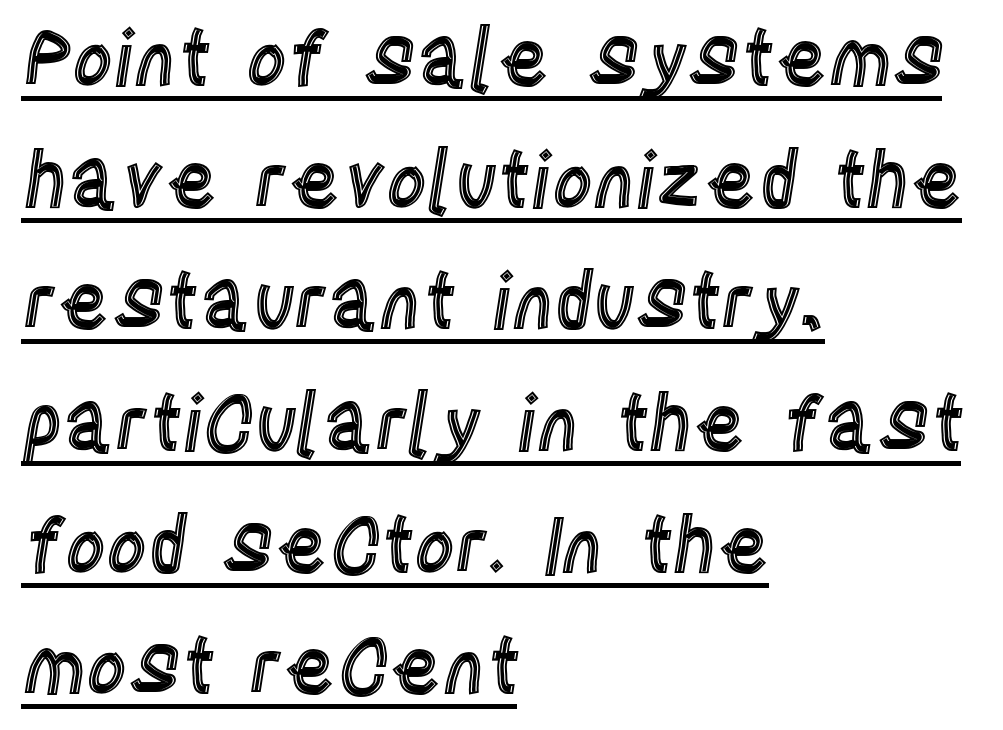
Q: Is the text italic (slanted)? A: Yes.
Q: Is the text underlined? A: Yes.
Q: How is the paragraph aligned? A: Left-aligned.
Q: Is the spacing between letters normal or unusually wide? A: Normal.
Q: Is the spacing between lines tight, normal or loose? A: Normal.
Q: Width (condensed, normal, or wide)? A: Condensed.
Q: x-height? A: Large.
Q: Monospaced? A: No.
